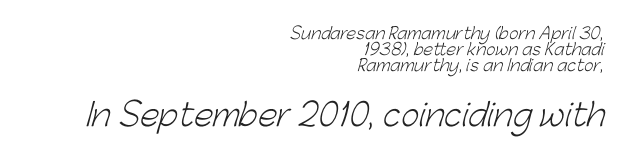
The image shows 31 px light sans-serif type; set right-aligned, tight line spacing (0.99x), normal letter spacing, not underlined; the second (bottom) block is 1.94x larger; low stroke contrast and a medium x-height.
